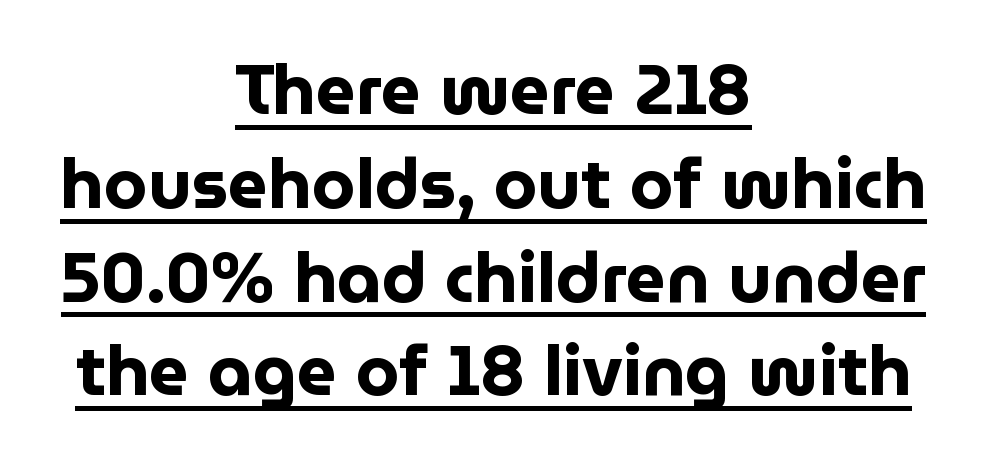
The image shows 70 px bold sans-serif type, upright; set centered, normal line spacing (1.34x), normal letter spacing, underlined; low stroke contrast and a medium x-height.
